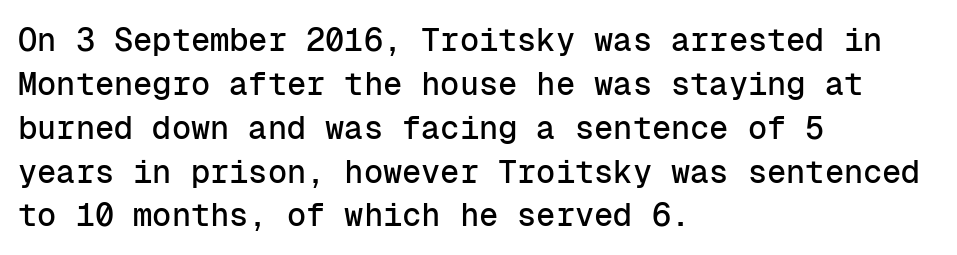
The image shows 32 px sans-serif type, upright, monospaced; set left-aligned, normal line spacing (1.37x), normal letter spacing, not underlined; low stroke contrast and a medium x-height.
